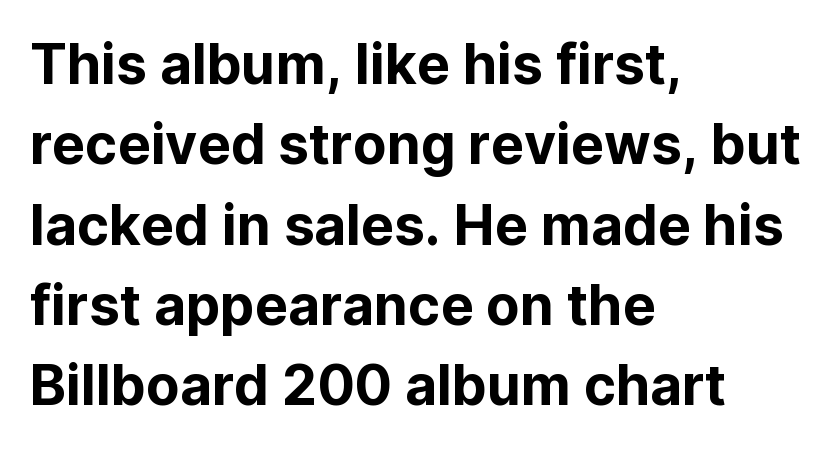
{"serif": "no", "italic": "no", "width": "normal", "stroke_contrast": "low", "x_height": "medium", "monospaced": "no", "underline": "no", "align": "left", "line_spacing": "normal", "line_spacing_ratio": 1.46, "letter_spacing": "normal", "letter_spacing_em": 0.0, "glyph_px": 55}
